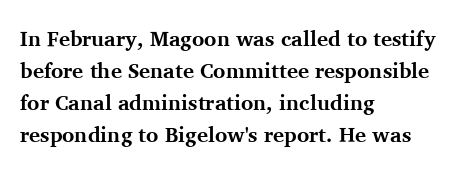
{"italic": "no", "bold": "yes", "underline": "no", "align": "left", "line_spacing": "normal", "line_spacing_ratio": 1.53, "letter_spacing": "normal", "letter_spacing_em": 0.0, "glyph_px": 21}
